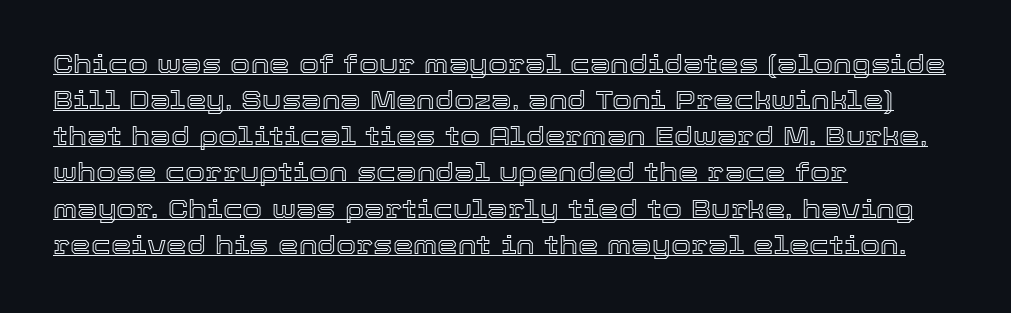
{"italic": "no", "underline": "yes", "align": "left", "line_spacing": "normal", "line_spacing_ratio": 1.39, "letter_spacing": "normal", "letter_spacing_em": 0.0, "glyph_px": 26}
